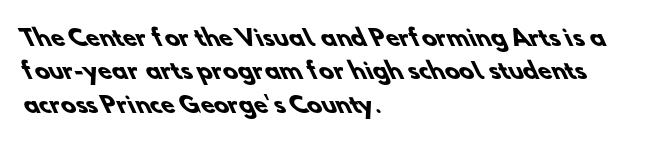
The image shows 22 px bold type; set left-aligned, normal line spacing (1.52x), normal letter spacing, not underlined.
